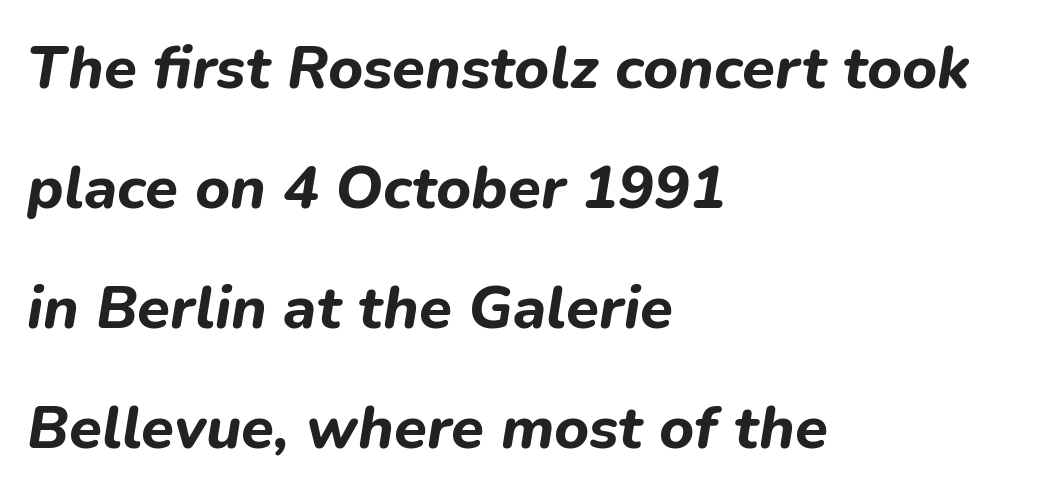
Q: Is the text bold? A: Yes.
Q: Is the text italic (slanted)? A: Yes, it leans right by about 9 degrees.
Q: Is the text underlined? A: No.
Q: How is the paragraph aligned? A: Left-aligned.
Q: Is the spacing between letters normal or unusually wide? A: Normal.
Q: Is the spacing between lines tight, normal or loose? A: Loose.
Q: Width (condensed, normal, or wide)? A: Normal.
Q: Stroke contrast? A: Low.
Q: x-height? A: Medium.
Q: Monospaced? A: No.
